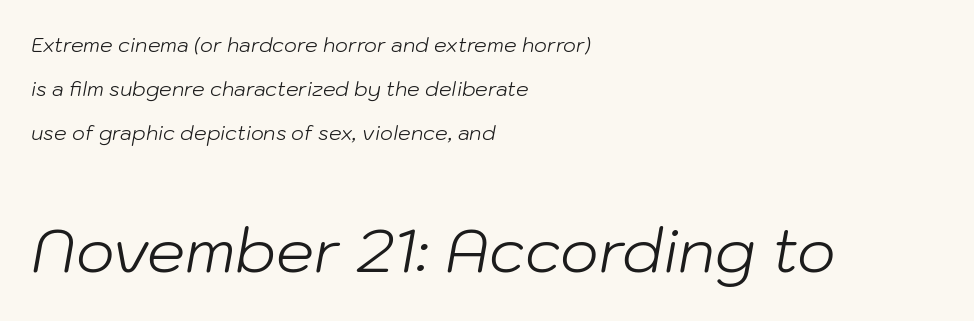
{"italic": "yes", "lean": "right", "slant_degrees": 10, "bold": "no", "weight": "light", "width": "normal", "stroke_contrast": "low", "x_height": "medium", "monospaced": "no", "underline": "no", "align": "left", "line_spacing": "loose", "line_spacing_ratio": 2.19, "letter_spacing": "normal", "letter_spacing_em": 0.0, "larger_block": "second", "size_ratio": 3.0, "glyph_px": 60}
